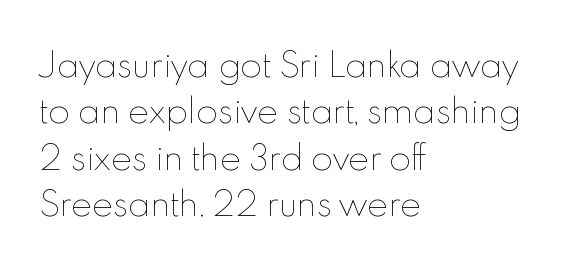
Q: Is the text bold? A: No.
Q: Is the text italic (slanted)? A: No, it is upright.
Q: Is the text underlined? A: No.
Q: How is the paragraph aligned? A: Left-aligned.
Q: Is the spacing between letters normal or unusually wide? A: Normal.
Q: Is the spacing between lines tight, normal or loose? A: Normal.
Q: Width (condensed, normal, or wide)? A: Normal.
Q: x-height? A: Small.
Q: Monospaced? A: No.
